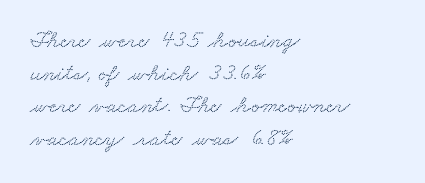
The image shows 24 px text type; set left-aligned, normal line spacing (1.36x), normal letter spacing, not underlined.
